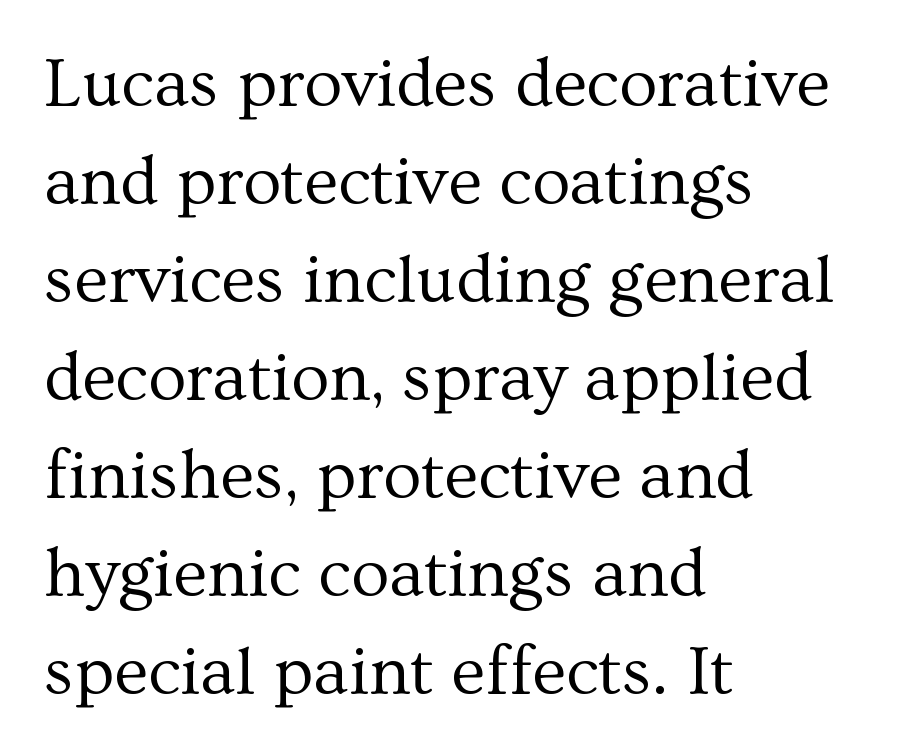
Each row of text sits above clean, open space. Look at the bottom of the vertical strokes: they flare into serifs here. No chunkiness to these letters — they're not bold. Tracking value appears to be zero — textbook default spacing. A typesetter would mark this as roman, not italic. Is this a fixed-width face? No — the glyphs have proportional, varying widths.
